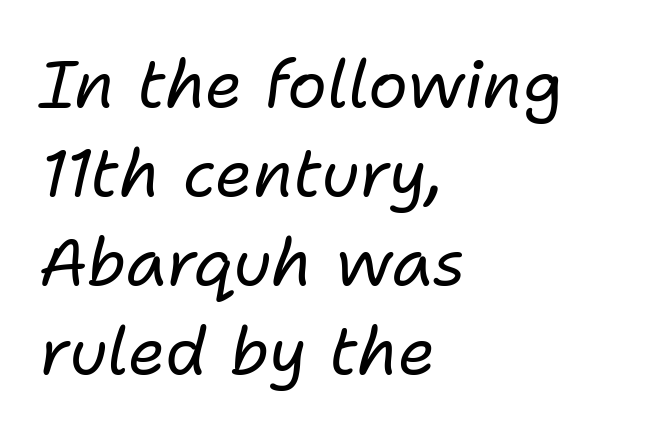
Think of a printed novel: that variable character pitch is what you see here. Inter-character spacing is left at the font's built-in metrics. Baseline-to-baseline distance is the conventional proportion of letter height. All the whitespace from short lines collects on the right. Is the stroke heavy? The answer is a plain regular-or-lighter. Just letters on the line, the space beneath them empty.
